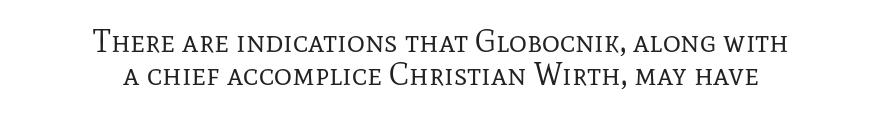
{"serif": "yes", "italic": "no", "bold": "no", "weight": "regular", "width": "normal", "stroke_contrast": "low", "x_height": "medium", "monospaced": "no", "underline": "no", "align": "center", "line_spacing": "tight", "line_spacing_ratio": 1.05, "letter_spacing": "normal", "letter_spacing_em": 0.0, "glyph_px": 31}
